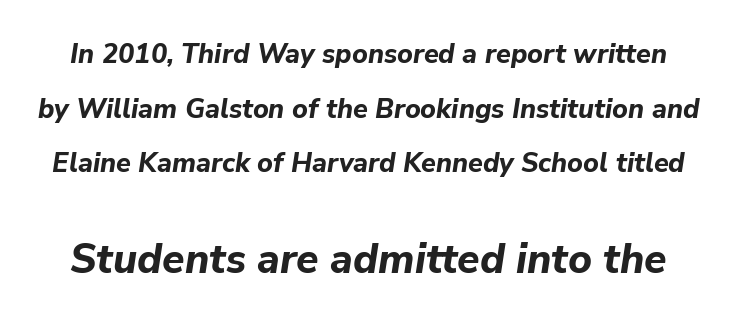
Q: Is the text bold? A: Yes.
Q: Is the text italic (slanted)? A: Yes, it leans right by about 9 degrees.
Q: Is the text underlined? A: No.
Q: Is the spacing between letters normal or unusually wide? A: Normal.
Q: Is the spacing between lines tight, normal or loose? A: Loose.
Q: Which block of text is set in a larger size, the first (top) or the second (bottom)? A: The second (bottom) one.
Q: Width (condensed, normal, or wide)? A: Normal.
Q: Stroke contrast? A: Low.
Q: x-height? A: Medium.
Q: Monospaced? A: No.
